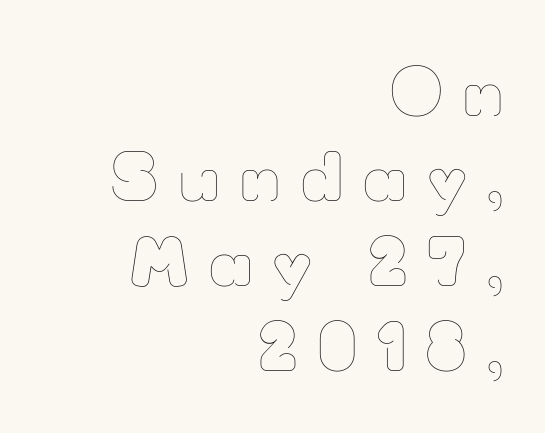
The image shows 63 px thin type, upright; set right-aligned, normal line spacing (1.35x), unusually wide letter spacing (+0.33 em), not underlined; low stroke contrast and a small x-height.
